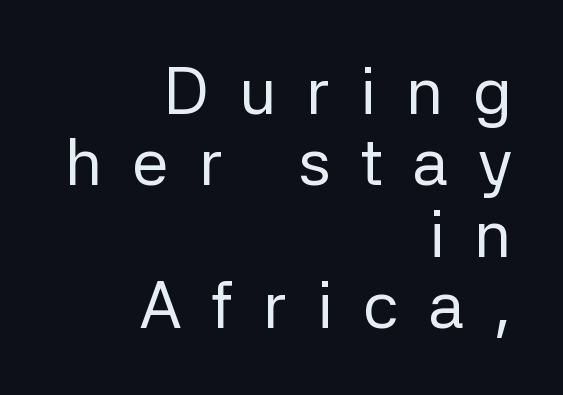
{"serif": "no", "italic": "no", "bold": "no", "weight": "regular", "width": "normal", "stroke_contrast": "low", "x_height": "medium", "monospaced": "no", "underline": "no", "align": "right", "line_spacing": "tight", "line_spacing_ratio": 1.08, "letter_spacing": "wide", "letter_spacing_em": 0.45, "glyph_px": 66}
